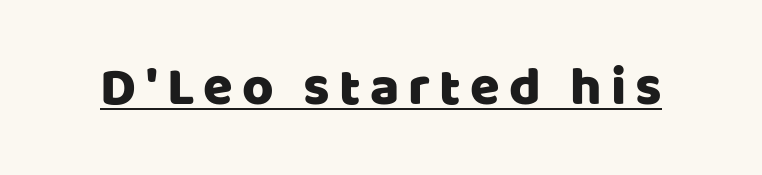
Q: Is the text italic (slanted)? A: No, it is upright.
Q: Is the typeface a serif or a sans-serif typeface? A: Sans-serif.
Q: Is the text underlined? A: Yes.
Q: Width (condensed, normal, or wide)? A: Normal.
Q: Stroke contrast? A: Low.
Q: x-height? A: Large.
Q: Monospaced? A: No.
